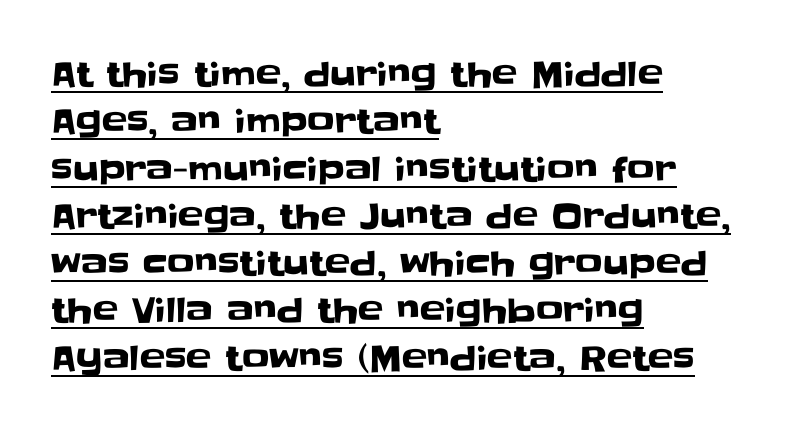
Line starts are locked; line ends wander. Type style note: lacks serifs. Think of a printed novel: that variable character pitch is what you see here. Quick note: not italic, upright. Descenders here cross a horizontal rule under the line.
